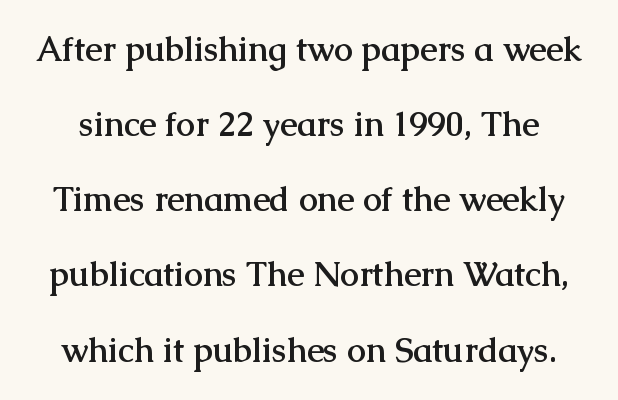
A typesetter would label this face a serif. The letters advance in unequal steps, a hallmark of proportional type. When letters stand straight like this, we call the style roman or upright. Widely set lines give the paragraph a tall, airy silhouette. A dark, heavy texture on the line: the type is bold.
